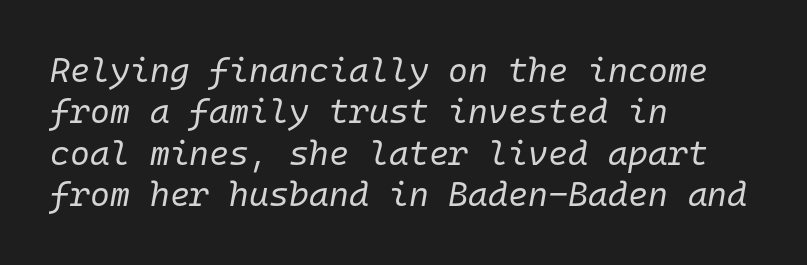
Q: Is the text bold? A: No.
Q: Is the text italic (slanted)? A: Yes, it leans right by about 10 degrees.
Q: Is the text underlined? A: No.
Q: How is the paragraph aligned? A: Left-aligned.
Q: Is the spacing between letters normal or unusually wide? A: Normal.
Q: Width (condensed, normal, or wide)? A: Normal.
Q: Stroke contrast? A: Low.
Q: x-height? A: Medium.
Q: Monospaced? A: Yes.
